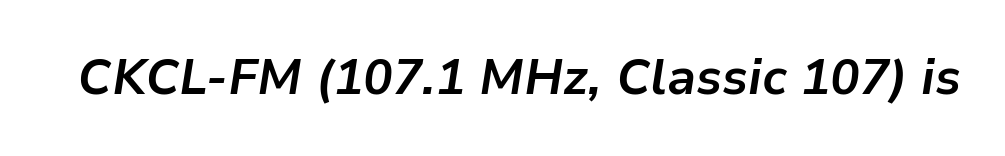
{"italic": "yes", "lean": "right", "slant_degrees": 9, "bold": "yes", "weight": "bold", "width": "normal", "stroke_contrast": "low", "x_height": "medium", "monospaced": "no", "underline": "no", "letter_spacing": "normal", "letter_spacing_em": 0.0, "glyph_px": 49}
